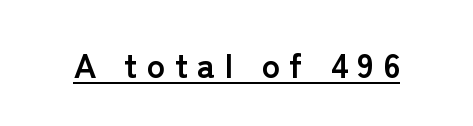
The image shows 34 px semibold sans-serif type, upright; set unusually wide letter spacing (+0.28 em), underlined; low stroke contrast and a medium x-height.
